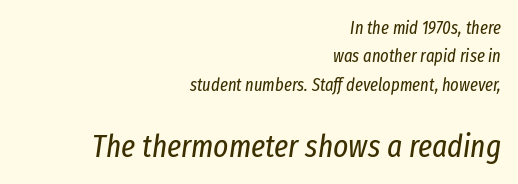
Does extra space separate the letters? No, they use regular spacing. Notice how the passage keeps a crisp vertical edge on the right only. Designer's note — italics engaged. Here the designer chose a conventional face with non-uniform glyph widths.
